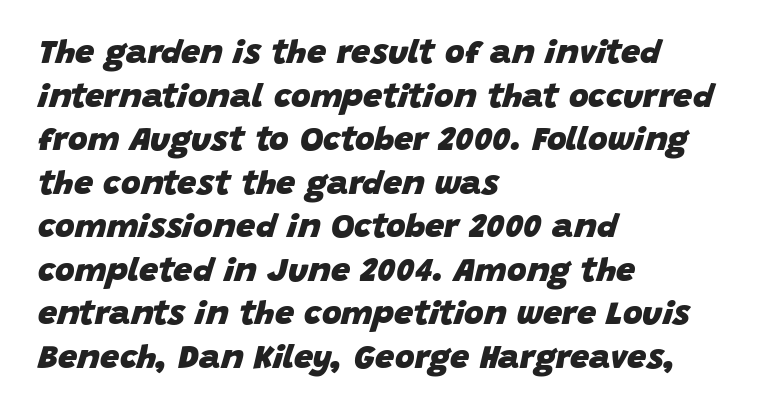
Spacing between characters is what you'd get straight out of the box. Students, this is bold: see how much ink each stroke carries. Only glyphs here, with clear space below each row. How would I describe the line gaps? Plain and ordinary. This sample has the flowing, uneven cadence of proportional lettering. A classic flush-left, rag-right setting is used for this passage.
